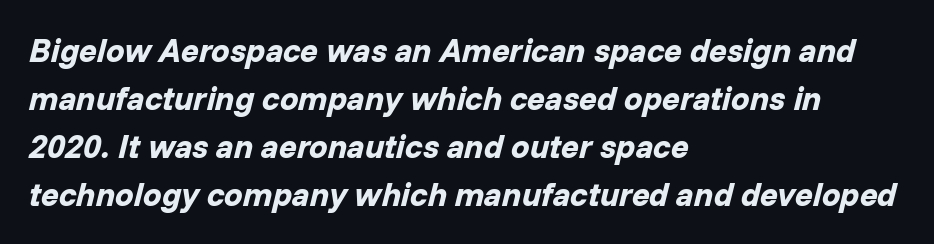
The image shows 33 px bold type, italic (leaning right); set left-aligned, normal line spacing (1.45x), normal letter spacing, not underlined; low stroke contrast and a medium x-height.
